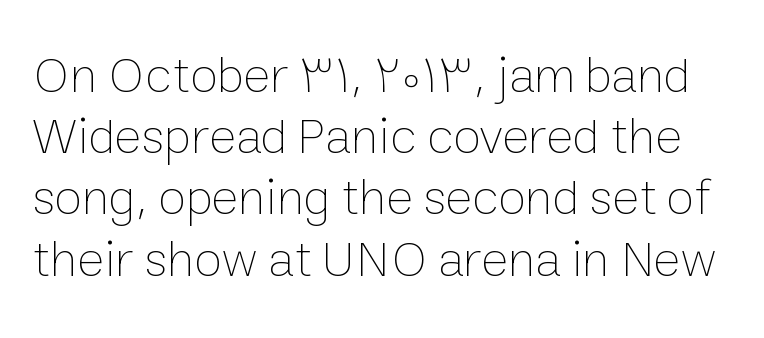
{"italic": "no", "bold": "no", "weight": "thin", "width": "normal", "stroke_contrast": "low", "x_height": "medium", "monospaced": "no", "underline": "no", "line_spacing_ratio": 1.2, "letter_spacing": "normal", "letter_spacing_em": 0.0, "glyph_px": 51}
